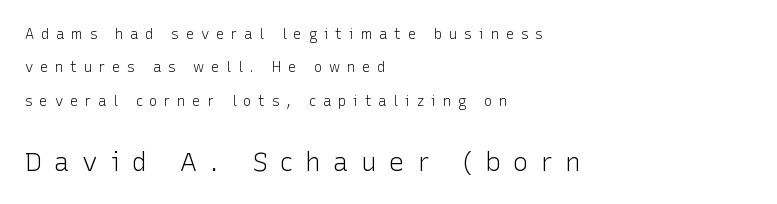
The gaps between neighbouring characters are conspicuously large. Look at the glyph heights: the lower group is clearly the bigger setting. A light-to-regular cut is what we see here. One-word summary of the alignment: left. Rule under the text: the space is simply empty.
